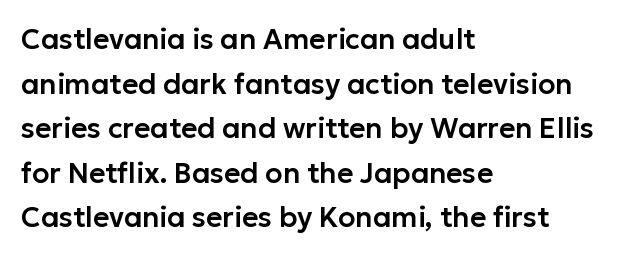
Q: Is the text italic (slanted)? A: No, it is upright.
Q: Is the typeface a serif or a sans-serif typeface? A: Sans-serif.
Q: Is the text underlined? A: No.
Q: How is the paragraph aligned? A: Left-aligned.
Q: Is the spacing between letters normal or unusually wide? A: Normal.
Q: Is the spacing between lines tight, normal or loose? A: Normal.
Q: Width (condensed, normal, or wide)? A: Normal.
Q: Stroke contrast? A: Low.
Q: x-height? A: Medium.
Q: Monospaced? A: No.
